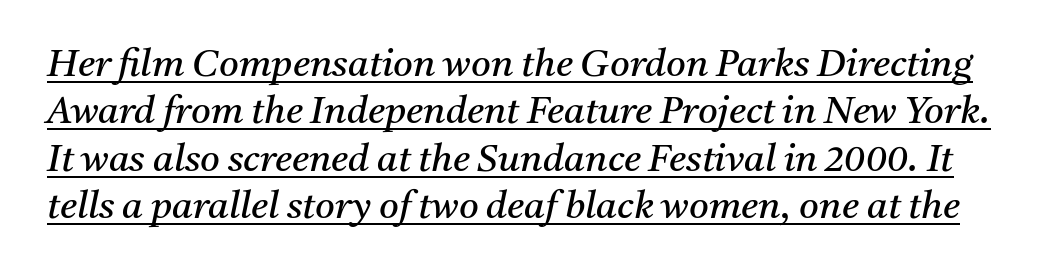
The image shows 38 px regular-weight serif type, italic (leaning right); set normal line spacing (1.25x), normal letter spacing, underlined; medium stroke contrast and a medium x-height.
